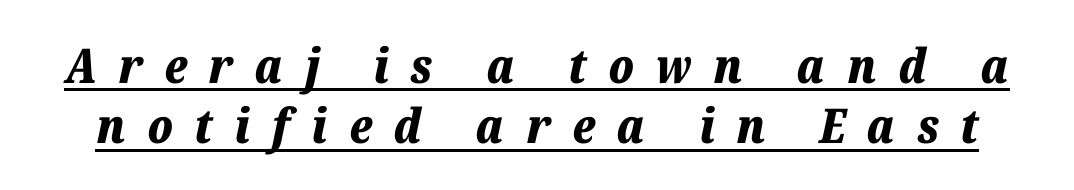
The image shows 48 px bold type, italic (leaning right); set normal line spacing (1.26x), unusually wide letter spacing (+0.45 em), underlined; low stroke contrast and a medium x-height.
